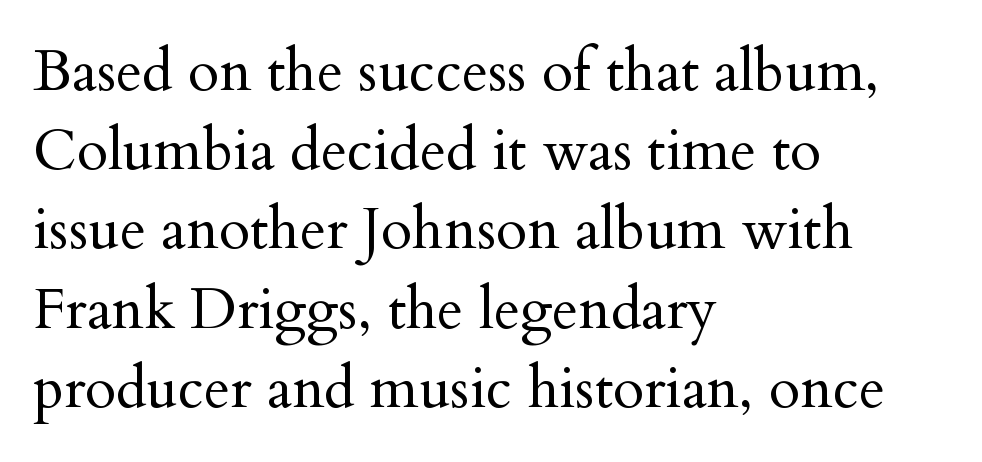
The image shows 57 px regular-weight serif type, upright; set left-aligned, normal line spacing (1.39x), normal letter spacing, not underlined; medium stroke contrast and a small x-height.
